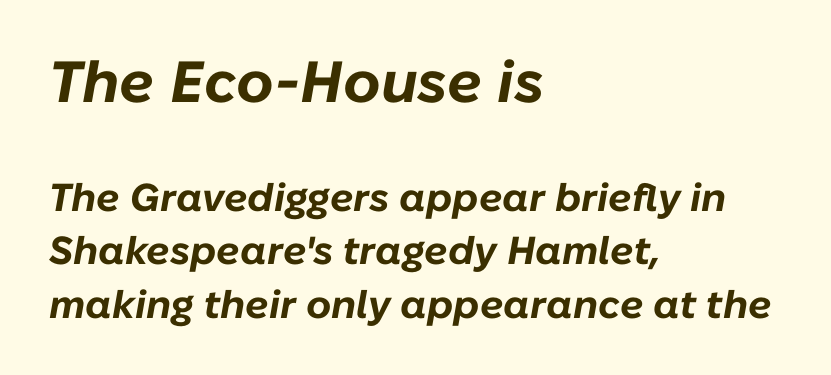
Unmarked baselines from the first word to the last. The space between consecutive lines is moderate. Pretty heavy lettering here — definitely bold. The passage shown is typed in a proportional face where columns would drift. Reading down the block, your eye returns to a fixed left position each line. These lines were composed using italics.
